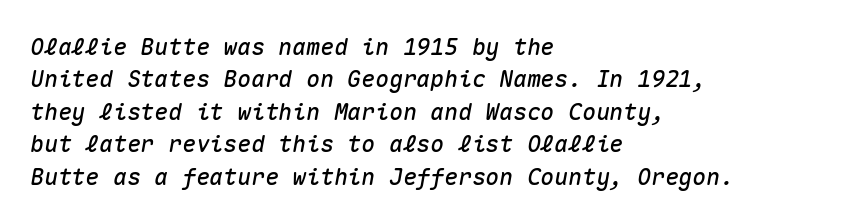
Q: Is the text italic (slanted)? A: Yes, it leans right by about 10 degrees.
Q: Is the text underlined? A: No.
Q: How is the paragraph aligned? A: Left-aligned.
Q: Is the spacing between letters normal or unusually wide? A: Normal.
Q: Is the spacing between lines tight, normal or loose? A: Normal.
